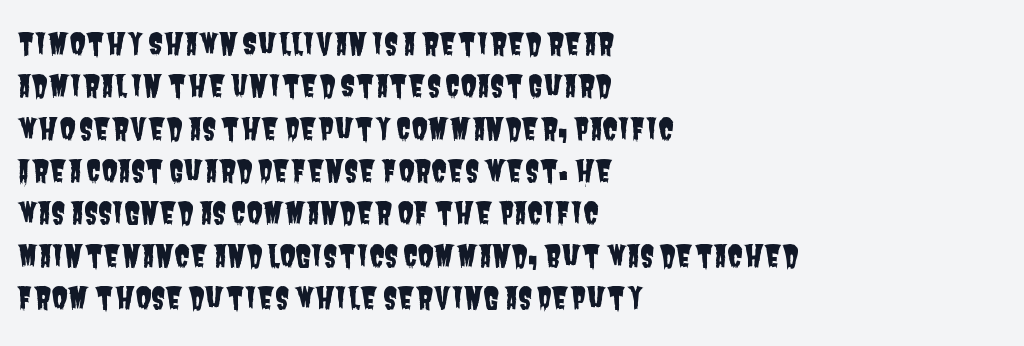
The image shows 29 px condensed sans-serif type; set left-aligned, normal line spacing (1.46x), normal letter spacing, not underlined; low stroke contrast and a large x-height.
